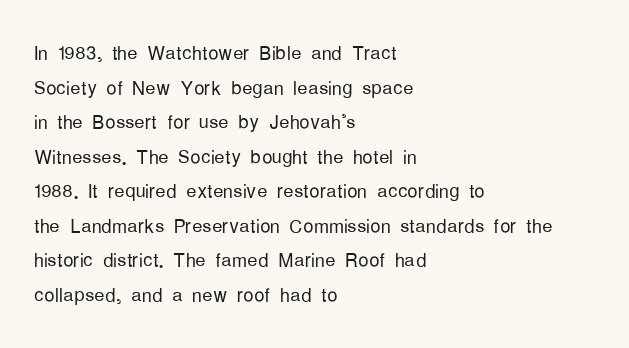
No chunkiness to these letters — they're not bold. A classic flush-left, rag-right setting is used for this passage. One glance says typical: line gaps are just what's usual. The letters sit at their default tracking, neither squeezed nor spread.
